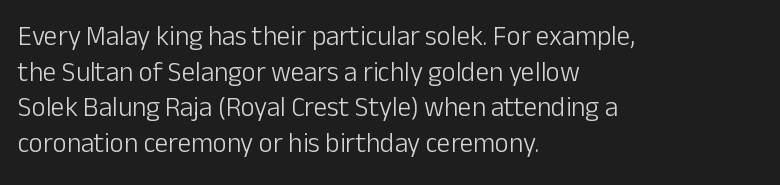
Notice how descenders clear the ascenders below comfortably — that's standard leading. Rule under the text: the space is simply empty. This rendering uses left alignment, leaving the right contour irregular. The type sits square on the baseline with zero lean. The font sits on the lighter half of the weight spectrum, regular included. The gaps between neighbouring characters are ordinary and unremarkable.
